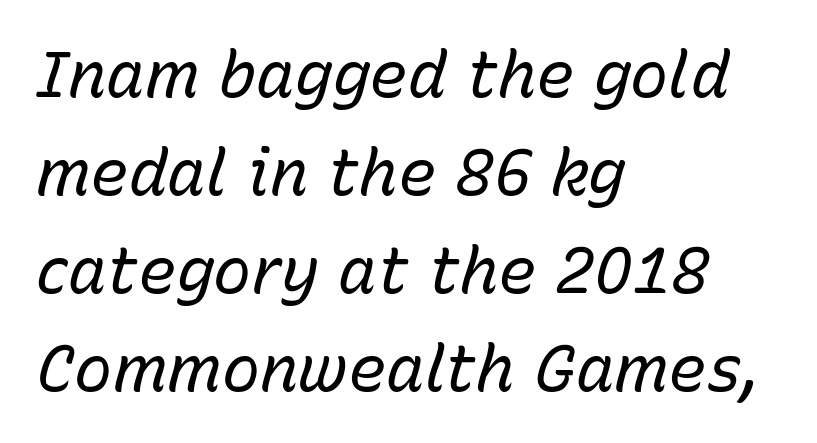
{"italic": "yes", "lean": "right", "slant_degrees": 15, "bold": "no", "weight": "regular", "width": "normal", "stroke_contrast": "low", "x_height": "medium", "monospaced": "no", "underline": "no", "align": "left", "line_spacing": "normal", "line_spacing_ratio": 1.53, "letter_spacing": "normal", "letter_spacing_em": 0.0, "glyph_px": 64}
